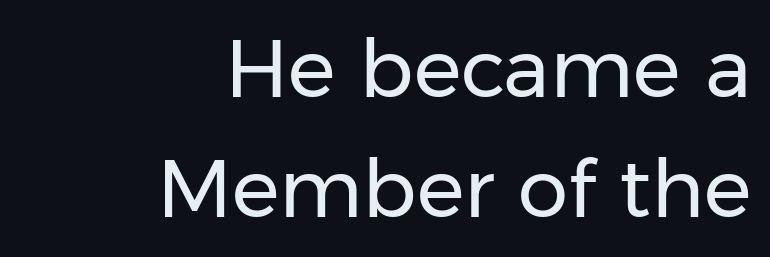
{"serif": "no", "italic": "no", "bold": "no", "weight": "regular", "width": "normal", "stroke_contrast": "low", "x_height": "medium", "monospaced": "no", "underline": "no", "align": "right", "line_spacing": "normal", "line_spacing_ratio": 1.5, "letter_spacing": "normal", "letter_spacing_em": 0.0, "glyph_px": 80}
